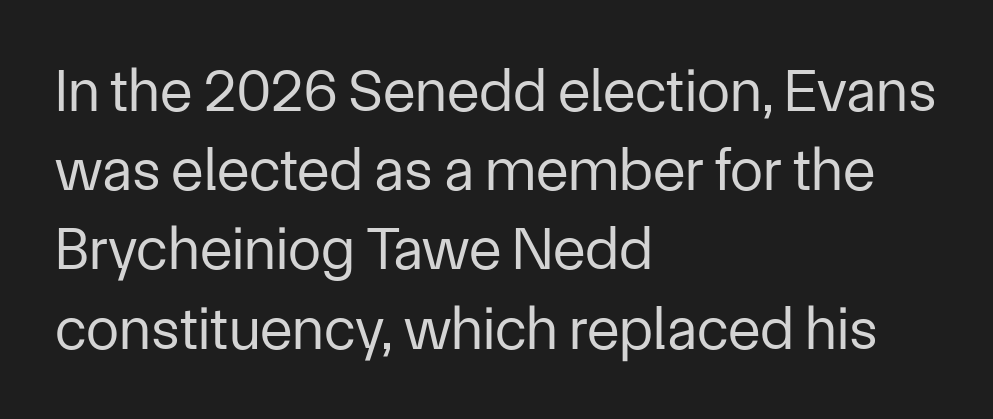
{"serif": "no", "italic": "no", "bold": "no", "weight": "regular", "width": "normal", "stroke_contrast": "low", "x_height": "medium", "monospaced": "no", "underline": "no", "align": "left", "line_spacing": "normal", "line_spacing_ratio": 1.32, "letter_spacing": "normal", "letter_spacing_em": 0.0, "glyph_px": 60}
